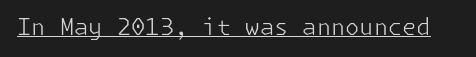
Q: Is the text bold? A: No.
Q: Is the text italic (slanted)? A: No, it is upright.
Q: Is the text underlined? A: Yes.
Q: Is the spacing between letters normal or unusually wide? A: Normal.
